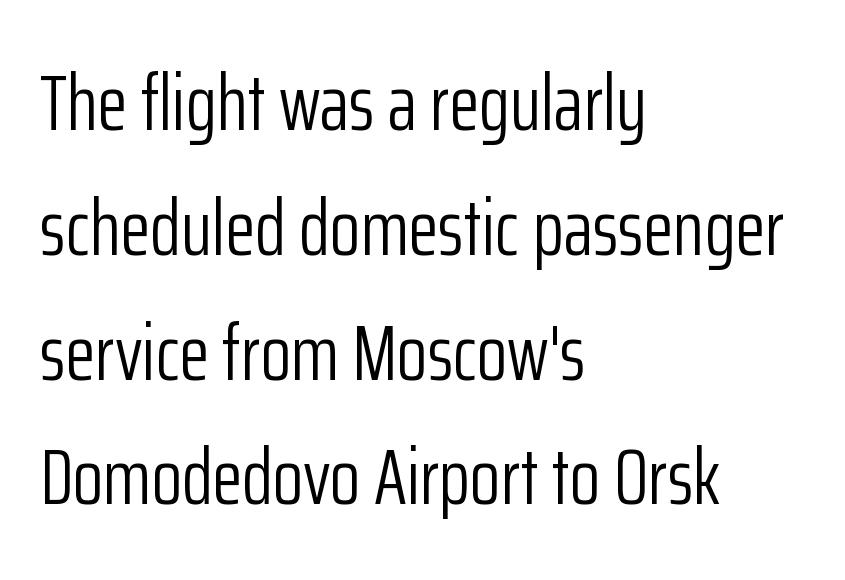
{"serif": "no", "italic": "no", "bold": "no", "weight": "light", "width": "condensed", "stroke_contrast": "low", "x_height": "medium", "monospaced": "no", "underline": "no", "align": "left", "line_spacing": "normal", "line_spacing_ratio": 1.58, "letter_spacing": "normal", "letter_spacing_em": 0.0, "glyph_px": 79}
